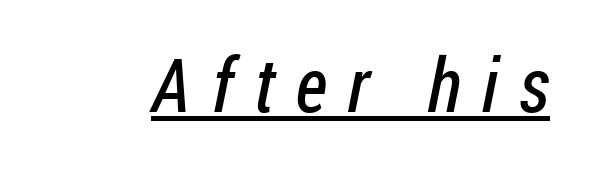
Q: Is the text bold? A: No.
Q: Is the typeface a serif or a sans-serif typeface? A: Sans-serif.
Q: Is the text underlined? A: Yes.
Q: Is the spacing between letters normal or unusually wide? A: Unusually wide.
Q: Width (condensed, normal, or wide)? A: Condensed.
Q: Stroke contrast? A: Low.
Q: x-height? A: Medium.
Q: Monospaced? A: No.
